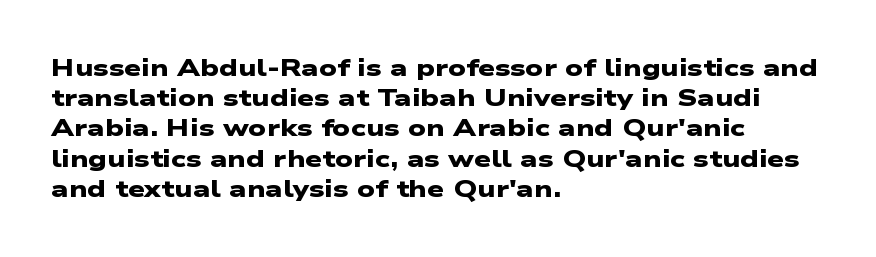
{"bold": "yes", "underline": "no", "align": "left", "line_spacing": "normal", "line_spacing_ratio": 1.26, "letter_spacing": "normal", "letter_spacing_em": 0.0, "glyph_px": 24}
